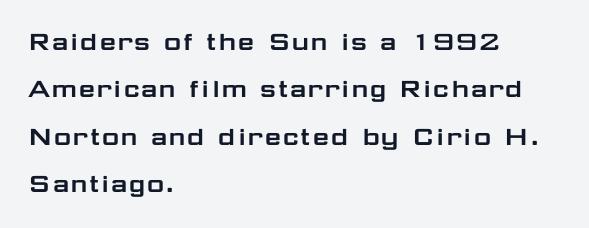
{"serif": "no", "italic": "no", "width": "wide", "stroke_contrast": "low", "x_height": "medium", "monospaced": "no", "underline": "no", "align": "left", "line_spacing": "normal", "line_spacing_ratio": 1.58, "letter_spacing": "normal", "letter_spacing_em": 0.0, "glyph_px": 30}
